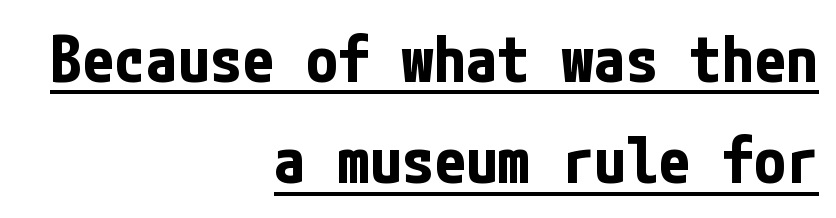
The image shows 64 px bold, condensed sans-serif type, upright; set right-aligned, normal line spacing (1.58x), normal letter spacing, underlined; low stroke contrast and a medium x-height.
